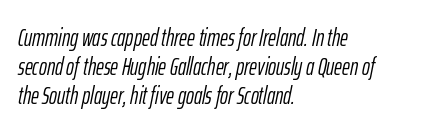
{"italic": "yes", "lean": "right", "slant_degrees": 12, "bold": "no", "underline": "no", "align": "left", "line_spacing_ratio": 1.21, "letter_spacing": "normal", "letter_spacing_em": 0.0, "glyph_px": 24}
